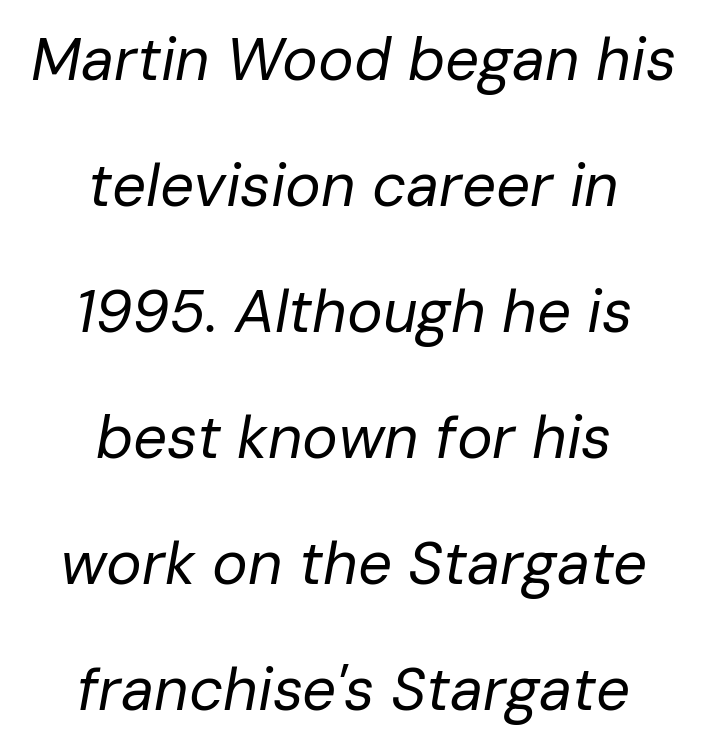
Here the designer chose a conventional face with non-uniform glyph widths. Does the leading feel generous? Absolutely, it's lavish. Reading down the block, each line starts at a different indent, mirrored at its end. Every character sits at an angle, as italics do.
